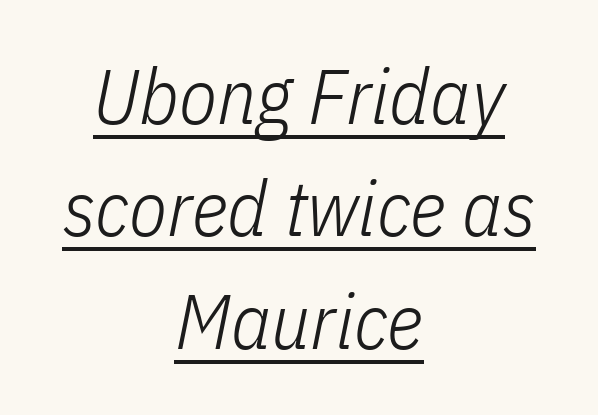
Q: Is the text bold? A: No.
Q: Is the text italic (slanted)? A: Yes, it leans right by about 11 degrees.
Q: Is the text underlined? A: Yes.
Q: How is the paragraph aligned? A: Centered.
Q: Is the spacing between letters normal or unusually wide? A: Normal.
Q: Is the spacing between lines tight, normal or loose? A: Normal.
Q: Width (condensed, normal, or wide)? A: Condensed.
Q: Stroke contrast? A: Low.
Q: x-height? A: Medium.
Q: Monospaced? A: No.
